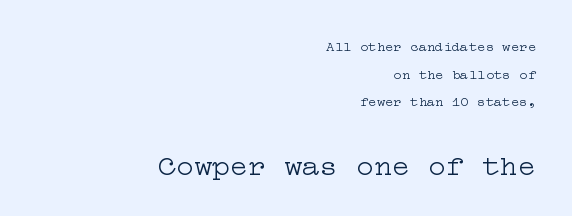
Q: Is the text bold? A: No.
Q: Is the text italic (slanted)? A: No, it is upright.
Q: Is the typeface a serif or a sans-serif typeface? A: Serif.
Q: Is the text underlined? A: No.
Q: How is the paragraph aligned? A: Right-aligned.
Q: Is the spacing between letters normal or unusually wide? A: Normal.
Q: Is the spacing between lines tight, normal or loose? A: Loose.
Q: Which block of text is set in a larger size, the first (top) or the second (bottom)? A: The second (bottom) one.
Q: Width (condensed, normal, or wide)? A: Wide.
Q: Stroke contrast? A: Low.
Q: x-height? A: Medium.
